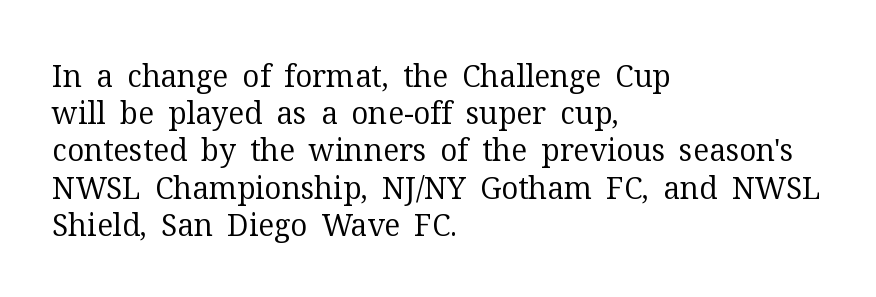
Weight: in the light-to-regular range. The tracking reads as untouched default to a designer's eye. Each letter keeps its own natural width here, so spacing adapts to shape. The compositor pushed each line to the left boundary. Are there feet on the stems? There are — it's a serif.
